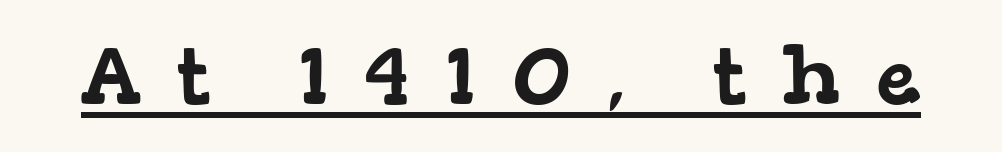
{"serif": "yes", "width": "wide", "stroke_contrast": "low", "x_height": "medium", "monospaced": "no", "underline": "yes", "letter_spacing": "wide", "letter_spacing_em": 0.45, "glyph_px": 80}
